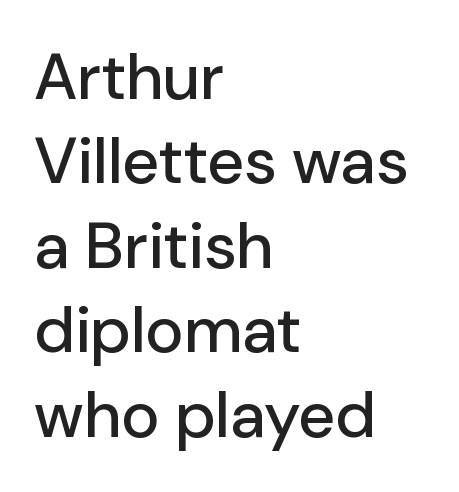
{"serif": "no", "italic": "no", "width": "normal", "stroke_contrast": "low", "x_height": "medium", "monospaced": "no", "underline": "no", "align": "left", "line_spacing": "normal", "line_spacing_ratio": 1.3, "letter_spacing": "normal", "letter_spacing_em": 0.0, "glyph_px": 65}
